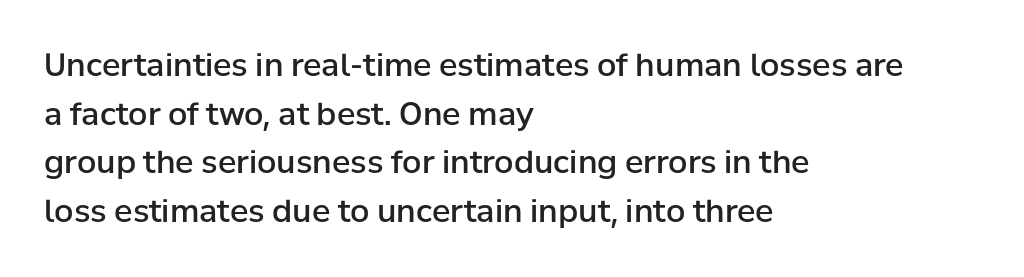
{"serif": "no", "italic": "no", "bold": "semi", "weight": "semibold", "width": "normal", "stroke_contrast": "low", "x_height": "medium", "monospaced": "no", "underline": "no", "align": "left", "line_spacing": "normal", "line_spacing_ratio": 1.57, "letter_spacing": "normal", "letter_spacing_em": 0.0, "glyph_px": 31}
